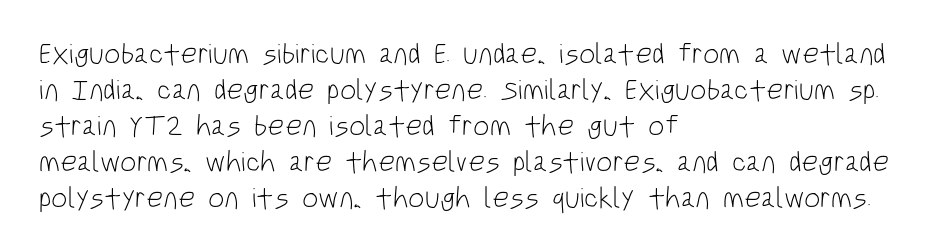
Is the stroke heavy? The answer is a plain regular-or-lighter. These lines are rendered in a variable-pitch font. Inter-character spacing is left at the font's built-in metrics. Ordinary non-slanted type is in use. In CSS terms this would be text-align: left. A typesetter would label this face a sans.
